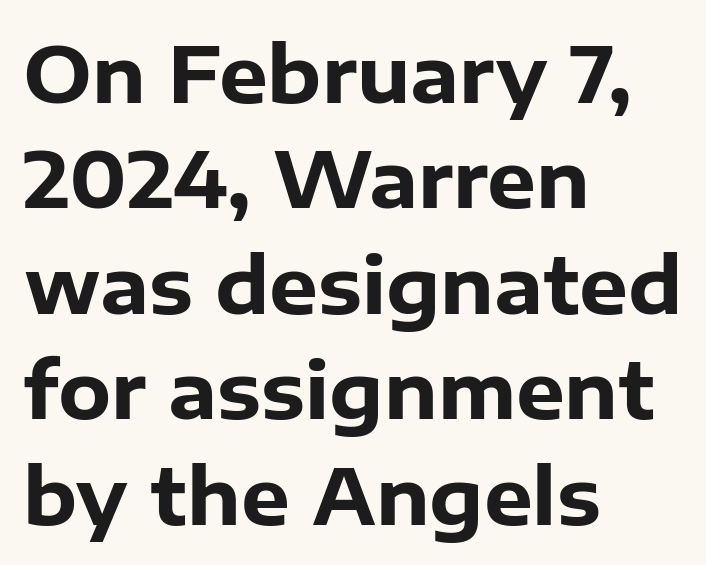
{"serif": "no", "italic": "no", "bold": "yes", "weight": "heavy", "width": "normal", "stroke_contrast": "low", "x_height": "medium", "monospaced": "no", "underline": "no", "align": "left", "line_spacing": "normal", "line_spacing_ratio": 1.37, "letter_spacing": "normal", "letter_spacing_em": 0.0, "glyph_px": 77}
